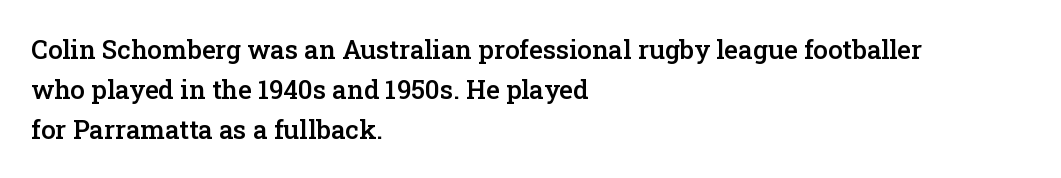
The image shows 26 px text type, upright; set left-aligned, normal line spacing (1.53x), normal letter spacing, not underlined.
